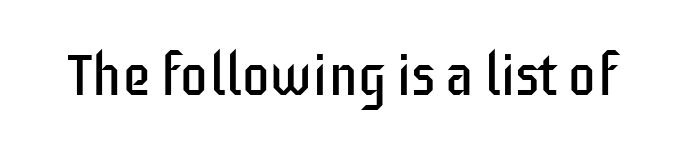
The image shows 58 px regular-weight, condensed sans-serif type, upright; set normal letter spacing, not underlined; low stroke contrast and a large x-height.
